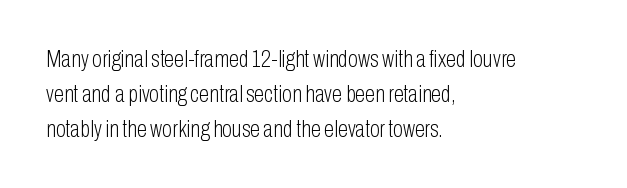
The image shows 23 px text type, upright; set left-aligned, normal line spacing (1.52x), normal letter spacing, not underlined.
